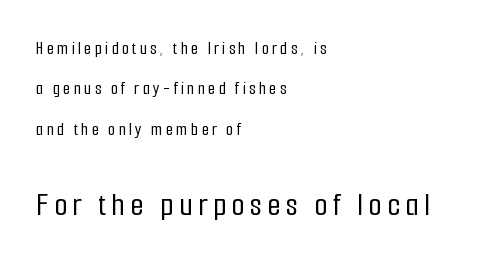
Each line starts at the same left margin while the right side varies. The characters display no serif detailing; their extremities are plain. The letters stand straight up with perfectly vertical stems. Is this a fixed-width face? No — the glyphs have proportional, varying widths. This sample trades compactness for vertical openness between lines. Clear beneath every line of the passage.
